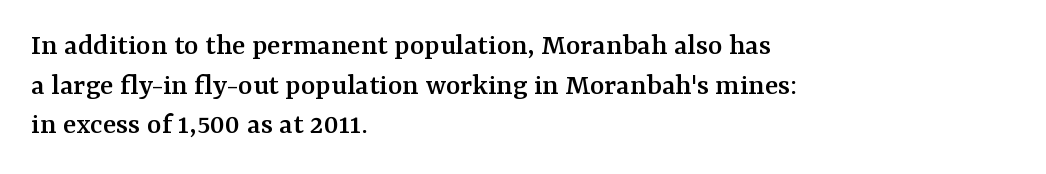
{"serif": "yes", "italic": "no", "width": "normal", "stroke_contrast": "medium", "x_height": "medium", "monospaced": "no", "underline": "no", "align": "left", "line_spacing": "normal", "line_spacing_ratio": 1.28, "letter_spacing": "normal", "letter_spacing_em": 0.0, "glyph_px": 31}
